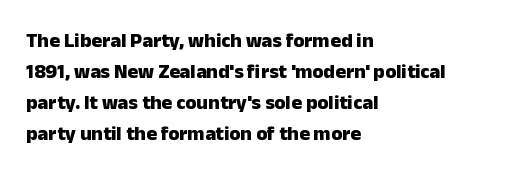
Q: Is the text bold? A: Yes.
Q: Is the text italic (slanted)? A: No, it is upright.
Q: Is the text underlined? A: No.
Q: How is the paragraph aligned? A: Left-aligned.
Q: Is the spacing between letters normal or unusually wide? A: Normal.
Q: Is the spacing between lines tight, normal or loose? A: Normal.
